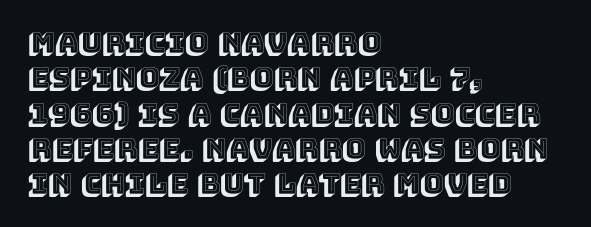
Q: Is the text italic (slanted)? A: No, it is upright.
Q: Is the text underlined? A: No.
Q: How is the paragraph aligned? A: Left-aligned.
Q: Is the spacing between letters normal or unusually wide? A: Normal.
Q: Is the spacing between lines tight, normal or loose? A: Normal.
Q: Width (condensed, normal, or wide)? A: Normal.
Q: x-height? A: Large.
Q: Monospaced? A: No.
